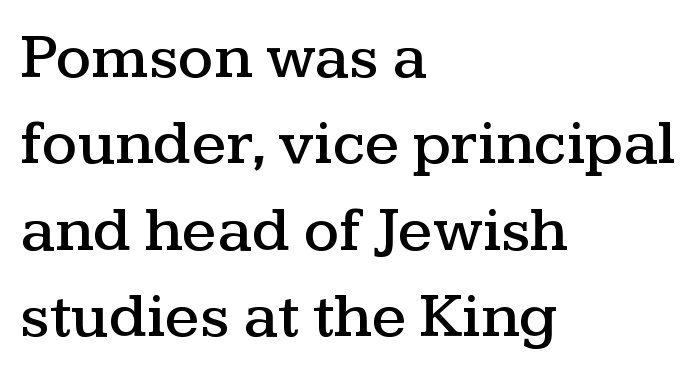
{"serif": "yes", "italic": "no", "width": "wide", "stroke_contrast": "medium", "x_height": "medium", "monospaced": "no", "underline": "no", "align": "left", "line_spacing": "normal", "line_spacing_ratio": 1.37, "letter_spacing": "normal", "letter_spacing_em": 0.0, "glyph_px": 63}
